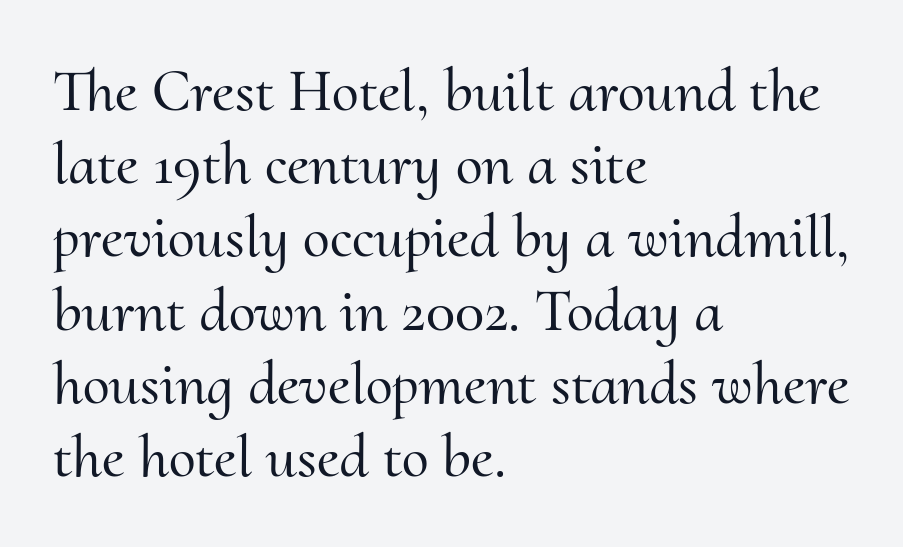
{"serif": "yes", "italic": "no", "width": "normal", "stroke_contrast": "medium", "x_height": "small", "monospaced": "no", "underline": "no", "align": "left", "line_spacing_ratio": 1.2, "letter_spacing": "normal", "letter_spacing_em": 0.0, "glyph_px": 61}
